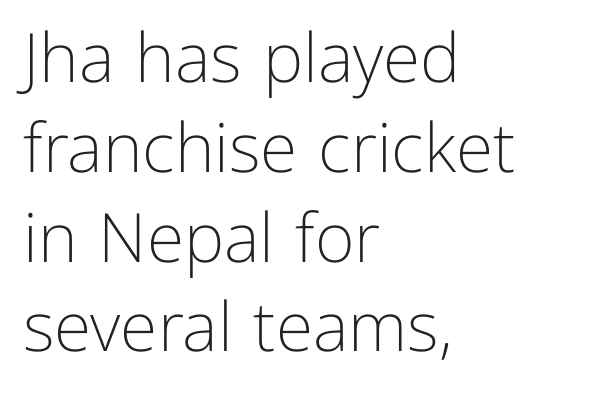
Q: Is the text bold? A: No.
Q: Is the text italic (slanted)? A: No, it is upright.
Q: Is the typeface a serif or a sans-serif typeface? A: Sans-serif.
Q: Is the text underlined? A: No.
Q: How is the paragraph aligned? A: Left-aligned.
Q: Is the spacing between letters normal or unusually wide? A: Normal.
Q: Is the spacing between lines tight, normal or loose? A: Normal.
Q: Width (condensed, normal, or wide)? A: Normal.
Q: Stroke contrast? A: Low.
Q: x-height? A: Medium.
Q: Monospaced? A: No.
